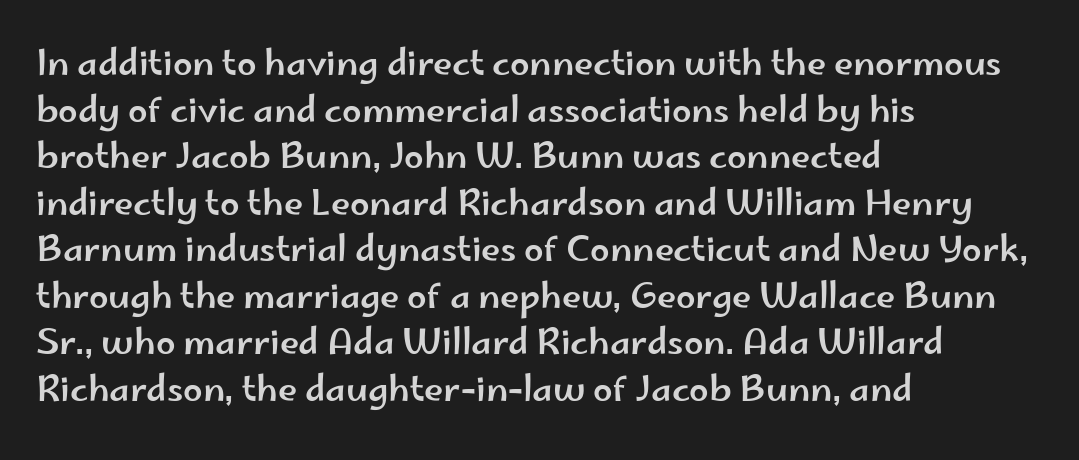
Q: Is the text italic (slanted)? A: No, it is upright.
Q: Is the typeface a serif or a sans-serif typeface? A: Sans-serif.
Q: Is the text underlined? A: No.
Q: How is the paragraph aligned? A: Left-aligned.
Q: Is the spacing between letters normal or unusually wide? A: Normal.
Q: Is the spacing between lines tight, normal or loose? A: Normal.
Q: Width (condensed, normal, or wide)? A: Wide.
Q: Stroke contrast? A: Low.
Q: x-height? A: Small.
Q: Monospaced? A: No.
